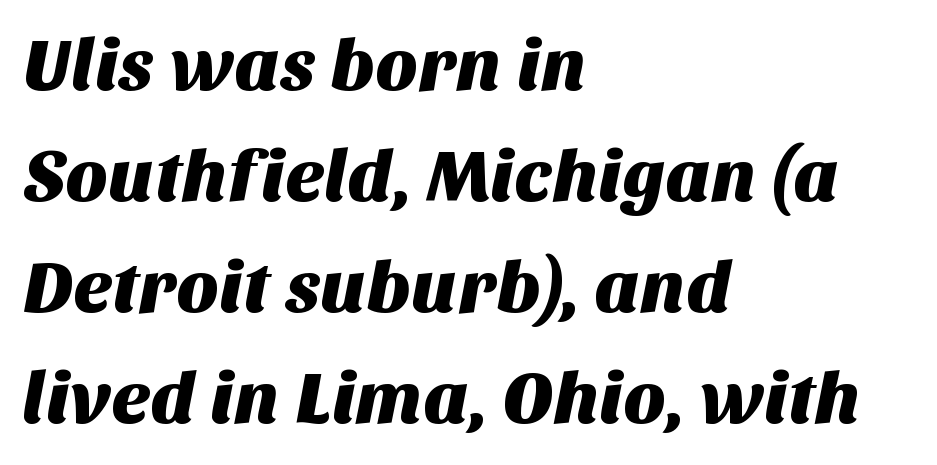
{"serif": "no", "width": "normal", "stroke_contrast": "medium", "x_height": "large", "monospaced": "no", "underline": "no", "align": "left", "line_spacing": "normal", "line_spacing_ratio": 1.52, "letter_spacing": "normal", "letter_spacing_em": 0.0, "glyph_px": 73}
